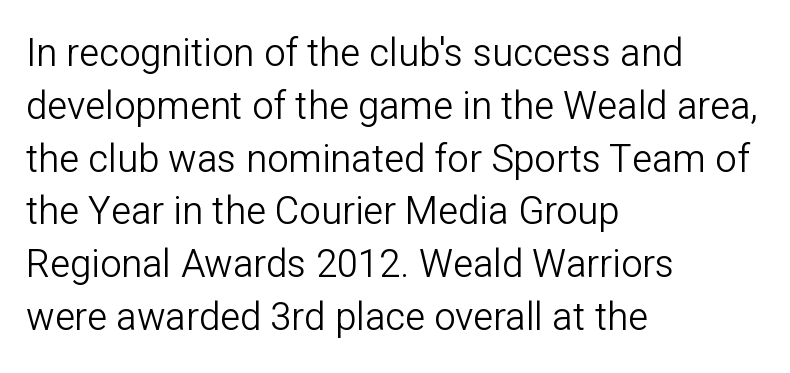
Q: Is the text bold? A: No.
Q: Is the text italic (slanted)? A: No, it is upright.
Q: Is the typeface a serif or a sans-serif typeface? A: Sans-serif.
Q: Is the text underlined? A: No.
Q: How is the paragraph aligned? A: Left-aligned.
Q: Is the spacing between letters normal or unusually wide? A: Normal.
Q: Is the spacing between lines tight, normal or loose? A: Normal.
Q: Width (condensed, normal, or wide)? A: Normal.
Q: Stroke contrast? A: Low.
Q: x-height? A: Medium.
Q: Monospaced? A: No.
